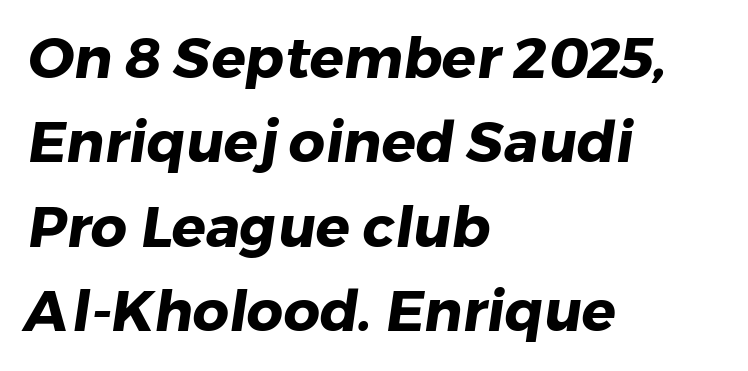
The image shows 57 px heavy sans-serif type; set left-aligned, normal line spacing (1.48x), normal letter spacing, not underlined; low stroke contrast and a medium x-height.
